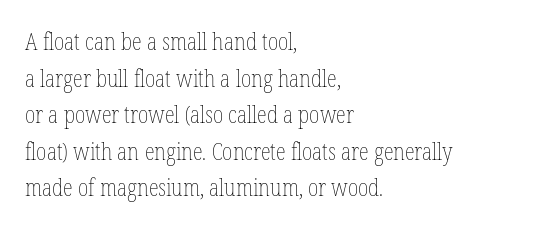
Notice how descenders clear the ascenders below comfortably — that's standard leading. Heft: none added — not bold. Posture: upright roman. The tracking reads as untouched default to a designer's eye. If you drew a ruler down the left edge, every line would touch it.
